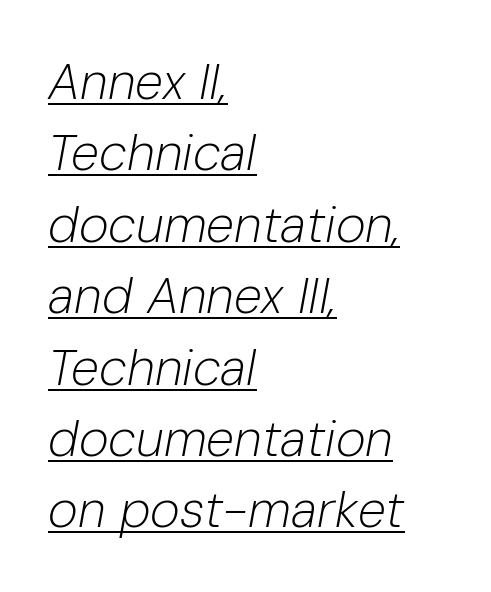
Q: Is the text bold? A: No.
Q: Is the text italic (slanted)? A: Yes, it leans right by about 10 degrees.
Q: Is the text underlined? A: Yes.
Q: How is the paragraph aligned? A: Left-aligned.
Q: Is the spacing between letters normal or unusually wide? A: Normal.
Q: Is the spacing between lines tight, normal or loose? A: Normal.
Q: Width (condensed, normal, or wide)? A: Normal.
Q: Stroke contrast? A: Low.
Q: x-height? A: Medium.
Q: Monospaced? A: No.
